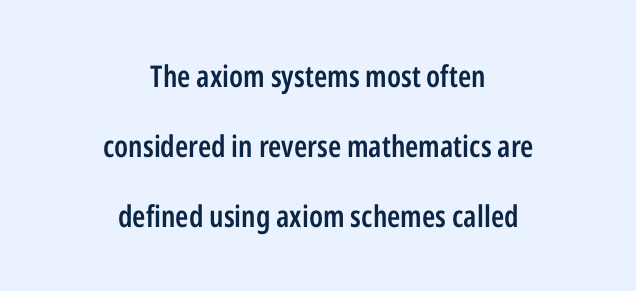
{"serif": "no", "italic": "no", "bold": "semi", "weight": "semibold", "width": "condensed", "stroke_contrast": "low", "x_height": "medium", "monospaced": "no", "underline": "no", "align": "center", "line_spacing": "loose", "line_spacing_ratio": 2.34, "letter_spacing": "normal", "letter_spacing_em": 0.0, "glyph_px": 30}
